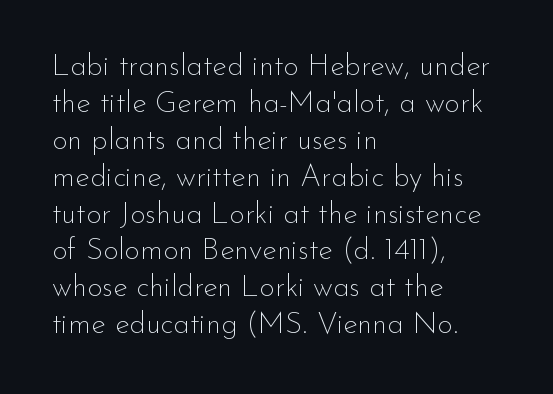
{"serif": "no", "italic": "no", "bold": "no", "weight": "thin", "width": "normal", "stroke_contrast": "low", "x_height": "small", "monospaced": "no", "underline": "no", "align": "left", "line_spacing_ratio": 1.23, "letter_spacing": "normal", "letter_spacing_em": 0.0, "glyph_px": 30}
